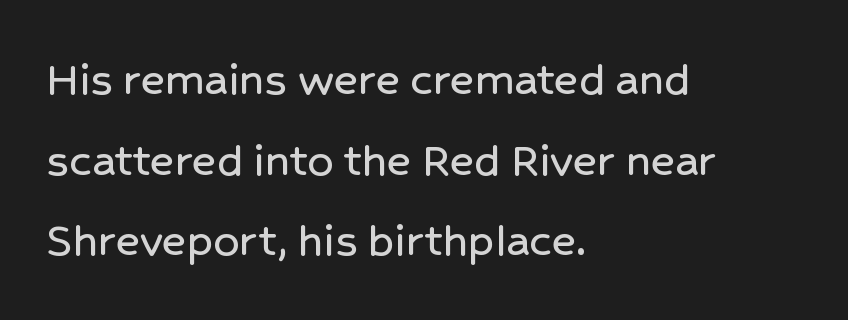
Q: Is the text italic (slanted)? A: No, it is upright.
Q: Is the typeface a serif or a sans-serif typeface? A: Sans-serif.
Q: Is the text underlined? A: No.
Q: How is the paragraph aligned? A: Left-aligned.
Q: Is the spacing between letters normal or unusually wide? A: Normal.
Q: Is the spacing between lines tight, normal or loose? A: Normal.
Q: Width (condensed, normal, or wide)? A: Normal.
Q: Stroke contrast? A: Low.
Q: x-height? A: Medium.
Q: Monospaced? A: No.
